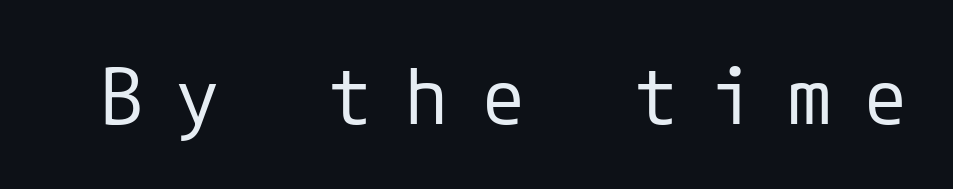
Q: Is the text bold? A: No.
Q: Is the text italic (slanted)? A: No, it is upright.
Q: Is the typeface a serif or a sans-serif typeface? A: Sans-serif.
Q: Is the text underlined? A: No.
Q: Is the spacing between letters normal or unusually wide? A: Unusually wide.
Q: Width (condensed, normal, or wide)? A: Normal.
Q: Stroke contrast? A: Low.
Q: x-height? A: Medium.
